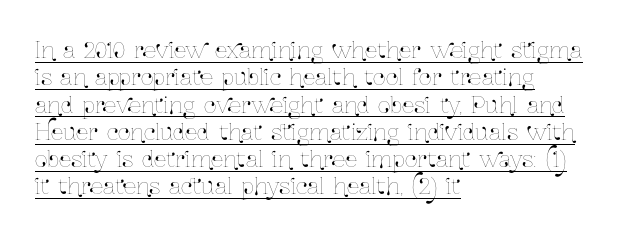
The image shows 22 px text type, upright; set left-aligned, line spacing 1.24x, normal letter spacing, underlined.
